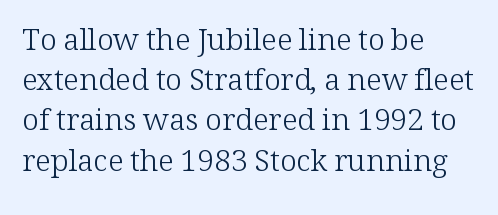
{"serif": "yes", "italic": "no", "bold": "no", "weight": "light", "width": "normal", "stroke_contrast": "low", "x_height": "medium", "monospaced": "no", "underline": "no", "align": "left", "line_spacing": "normal", "line_spacing_ratio": 1.34, "letter_spacing": "normal", "letter_spacing_em": 0.0, "glyph_px": 30}
